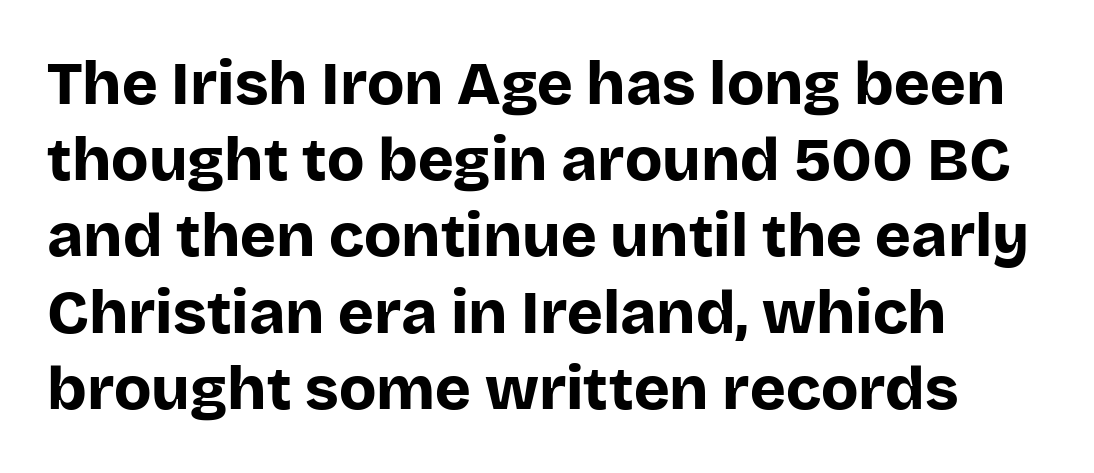
Emphasis by weight is at full strength: bold. Each row of text sits above clean, open space. Tracking value appears to be zero — textbook default spacing. Does the lettering tilt? It doesn't — this is upright.
